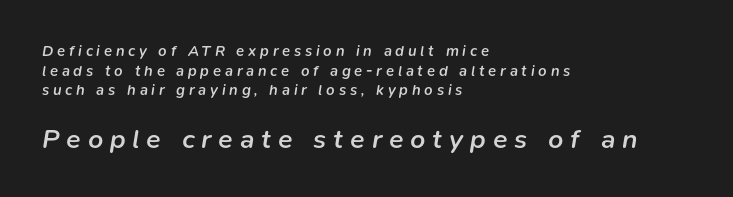
A student would notice the bottom passage is typeset larger than what precedes it. Notice how the passage keeps a crisp vertical edge on the left only. Rule under the text: the space is simply empty. This rendering widens character spacing well past its baseline value.
